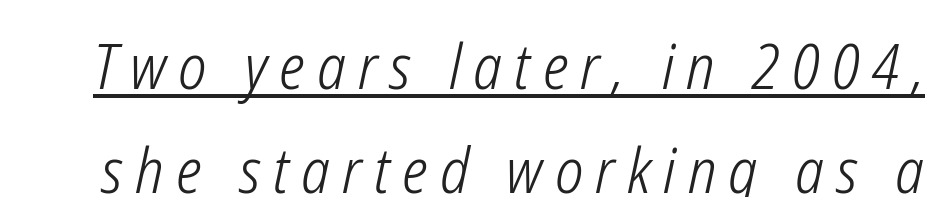
Stroke thickness stays within the range of a standard reading face or lighter. The font's italic variant was chosen for this text. Proportional: the letters do not fall into vertical columns. The typesetter has applied underlining to the passage shown. This block has exactly the height ordinary leading produces.
